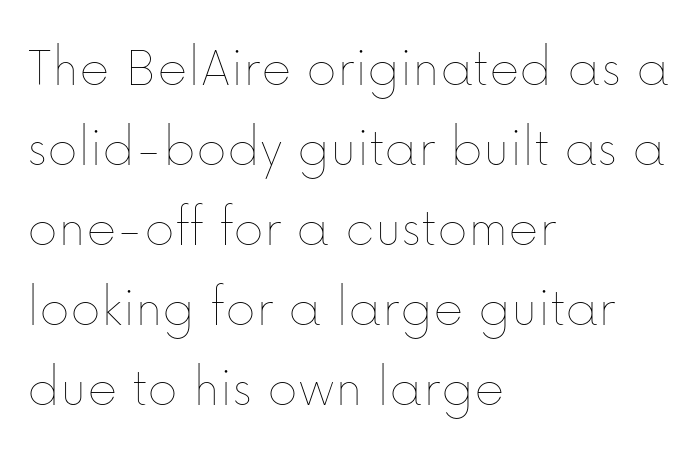
{"italic": "no", "bold": "no", "weight": "thin", "width": "normal", "stroke_contrast": "low", "x_height": "medium", "monospaced": "no", "underline": "no", "align": "left", "line_spacing": "normal", "line_spacing_ratio": 1.38, "letter_spacing": "normal", "letter_spacing_em": 0.0, "glyph_px": 58}
